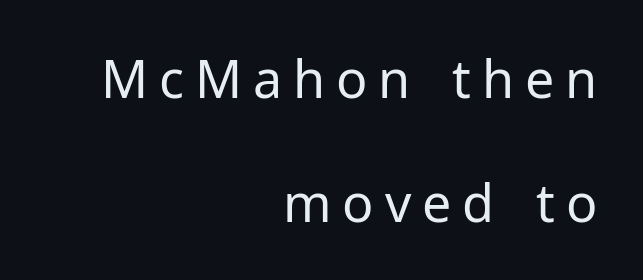
The image shows 52 px regular-weight sans-serif type, upright; set right-aligned, loose line spacing (2.39x), unusually wide letter spacing (+0.21 em), not underlined; low stroke contrast and a medium x-height.
